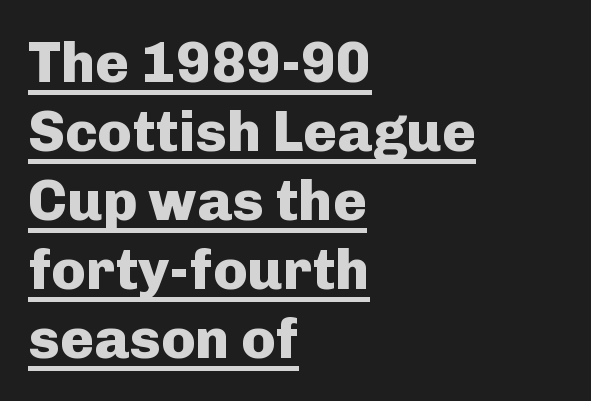
Q: Is the text bold? A: Yes.
Q: Is the text italic (slanted)? A: No, it is upright.
Q: Is the typeface a serif or a sans-serif typeface? A: Sans-serif.
Q: Is the text underlined? A: Yes.
Q: How is the paragraph aligned? A: Left-aligned.
Q: Is the spacing between letters normal or unusually wide? A: Normal.
Q: Width (condensed, normal, or wide)? A: Normal.
Q: Stroke contrast? A: Low.
Q: x-height? A: Medium.
Q: Monospaced? A: No.
